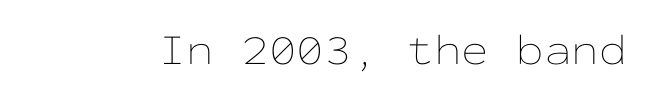
The image shows 44 px thin, wide type, upright, monospaced; set normal letter spacing, not underlined; low stroke contrast and a medium x-height.
